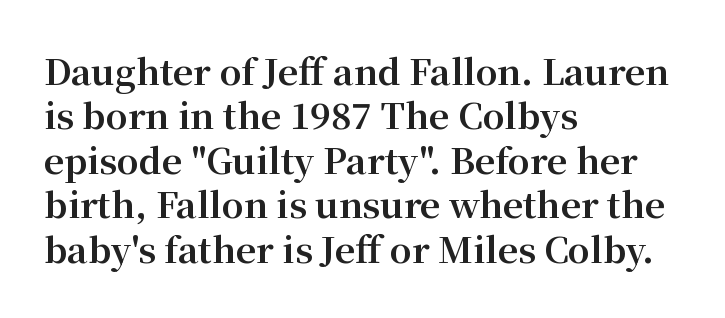
The image shows 35 px bold serif type, upright; set left-aligned, normal line spacing (1.27x), normal letter spacing, not underlined; medium stroke contrast and a medium x-height.
